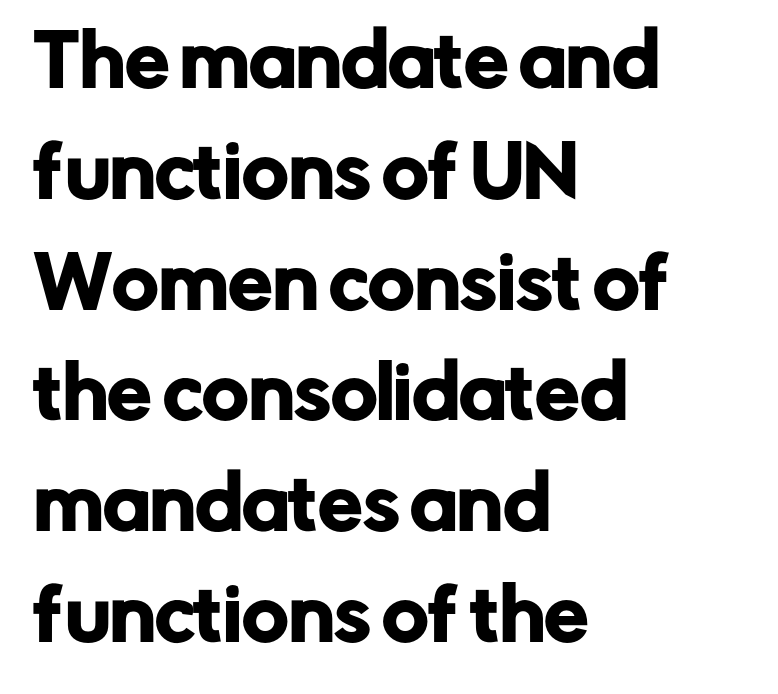
{"serif": "no", "italic": "no", "width": "normal", "stroke_contrast": "low", "x_height": "medium", "monospaced": "no", "underline": "no", "align": "left", "line_spacing": "normal", "line_spacing_ratio": 1.56, "letter_spacing": "normal", "letter_spacing_em": 0.0, "glyph_px": 71}
